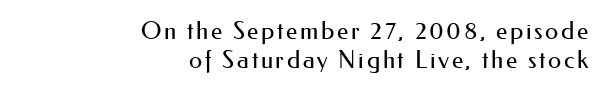
Q: Is the text bold? A: No.
Q: Is the text italic (slanted)? A: No, it is upright.
Q: Is the text underlined? A: No.
Q: How is the paragraph aligned? A: Right-aligned.
